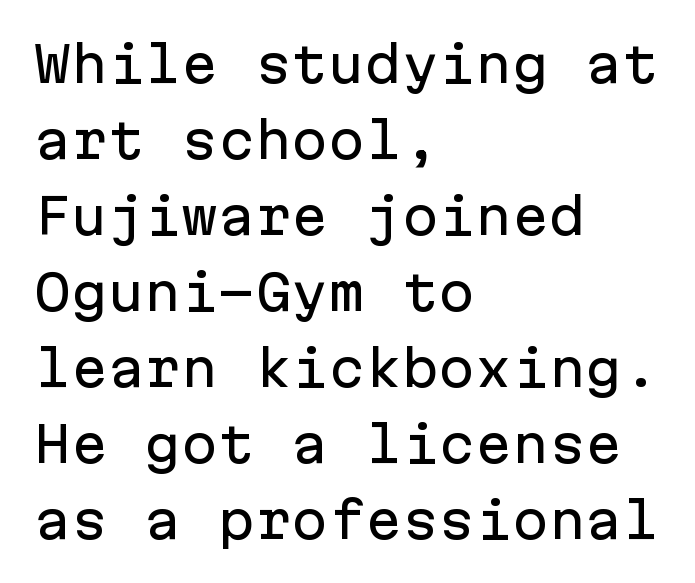
Q: Is the text italic (slanted)? A: No, it is upright.
Q: Is the typeface a serif or a sans-serif typeface? A: Sans-serif.
Q: Is the text underlined? A: No.
Q: How is the paragraph aligned? A: Left-aligned.
Q: Is the spacing between letters normal or unusually wide? A: Normal.
Q: Is the spacing between lines tight, normal or loose? A: Normal.
Q: Width (condensed, normal, or wide)? A: Normal.
Q: Stroke contrast? A: Low.
Q: x-height? A: Medium.
Q: Monospaced? A: Yes.
